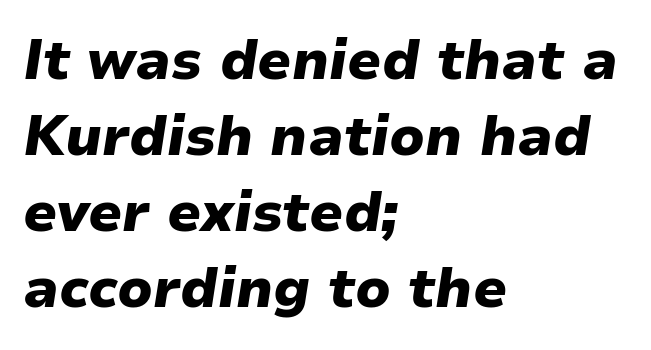
The image shows 55 px heavy type, italic (leaning right); set left-aligned, normal line spacing (1.38x), normal letter spacing, not underlined; low stroke contrast and a medium x-height.
